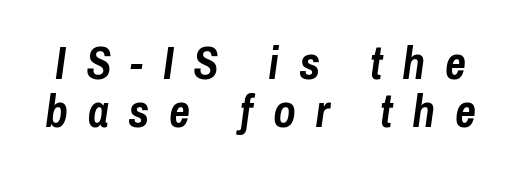
The image shows 46 px semibold, condensed type, italic (leaning right); set tight line spacing (1.05x), unusually wide letter spacing (+0.43 em), not underlined; low stroke contrast and a medium x-height.
